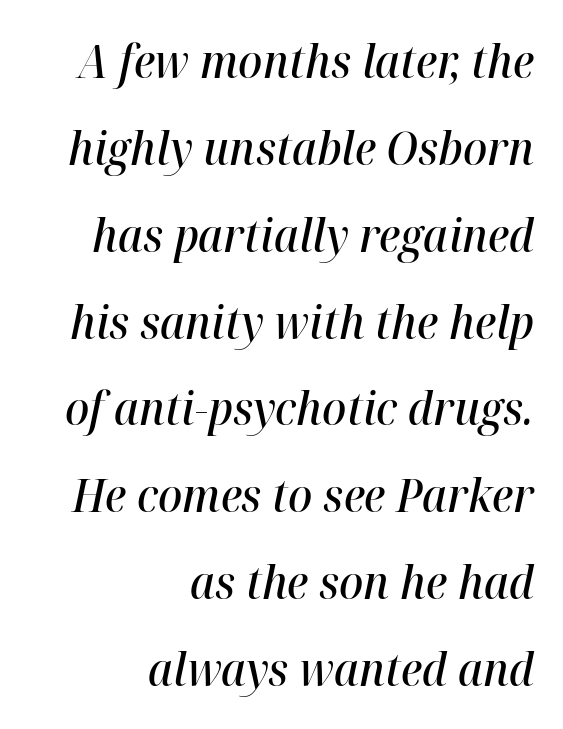
Q: Is the text bold? A: Semi-bold.
Q: Is the text italic (slanted)? A: Yes, it leans right by about 12 degrees.
Q: Is the text underlined? A: No.
Q: How is the paragraph aligned? A: Right-aligned.
Q: Is the spacing between letters normal or unusually wide? A: Normal.
Q: Is the spacing between lines tight, normal or loose? A: Loose.
Q: Width (condensed, normal, or wide)? A: Normal.
Q: Stroke contrast? A: High.
Q: x-height? A: Medium.
Q: Monospaced? A: No.
